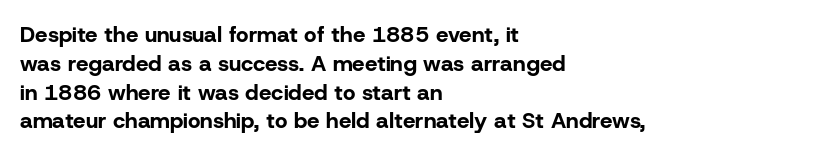
{"italic": "no", "bold": "yes", "underline": "no", "align": "left", "line_spacing": "normal", "line_spacing_ratio": 1.31, "letter_spacing": "normal", "letter_spacing_em": 0.0, "glyph_px": 22}
